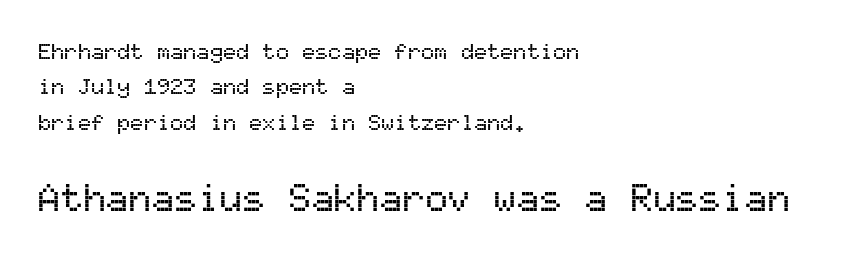
Caption: upper text group reduced, lower text group enlarged. The tracking reads as untouched default to a designer's eye. In CSS terms this would be text-align: left. Every stem runs plumb, perpendicular to the baseline. Every character here occupies the same horizontal width, giving the sample a typewriter-like rhythm. A clean baseline with only descenders dipping below it.
